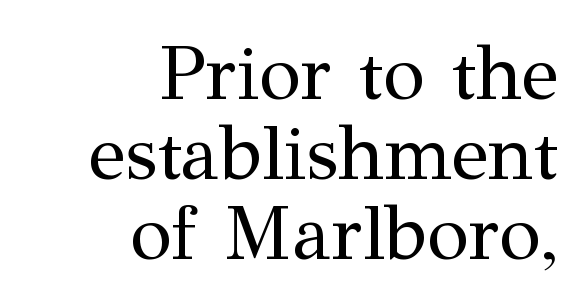
{"serif": "yes", "italic": "no", "bold": "no", "weight": "regular", "width": "normal", "stroke_contrast": "medium", "x_height": "medium", "monospaced": "no", "underline": "no", "align": "right", "line_spacing": "tight", "line_spacing_ratio": 1.04, "letter_spacing": "normal", "letter_spacing_em": 0.0, "glyph_px": 77}
